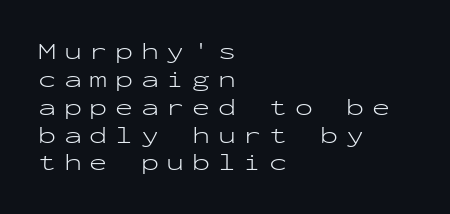
Q: Is the text bold? A: No.
Q: Is the text italic (slanted)? A: No, it is upright.
Q: Is the text underlined? A: No.
Q: How is the paragraph aligned? A: Left-aligned.
Q: Is the spacing between letters normal or unusually wide? A: Unusually wide.
